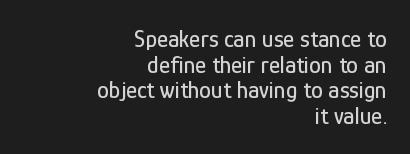
{"italic": "no", "underline": "no", "align": "right", "line_spacing": "tight", "line_spacing_ratio": 1.07, "letter_spacing": "normal", "letter_spacing_em": 0.0, "glyph_px": 24}
